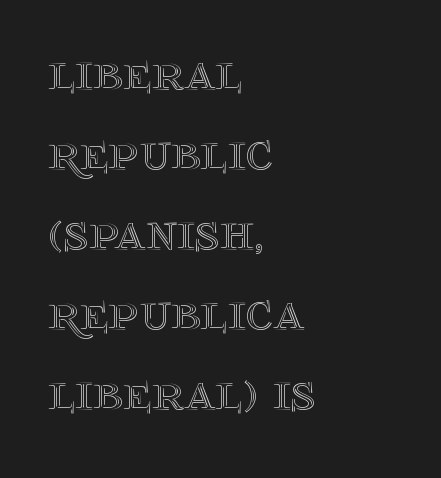
The image shows 54 px text type, upright; set left-aligned, normal line spacing (1.48x), normal letter spacing, not underlined; a large x-height.
